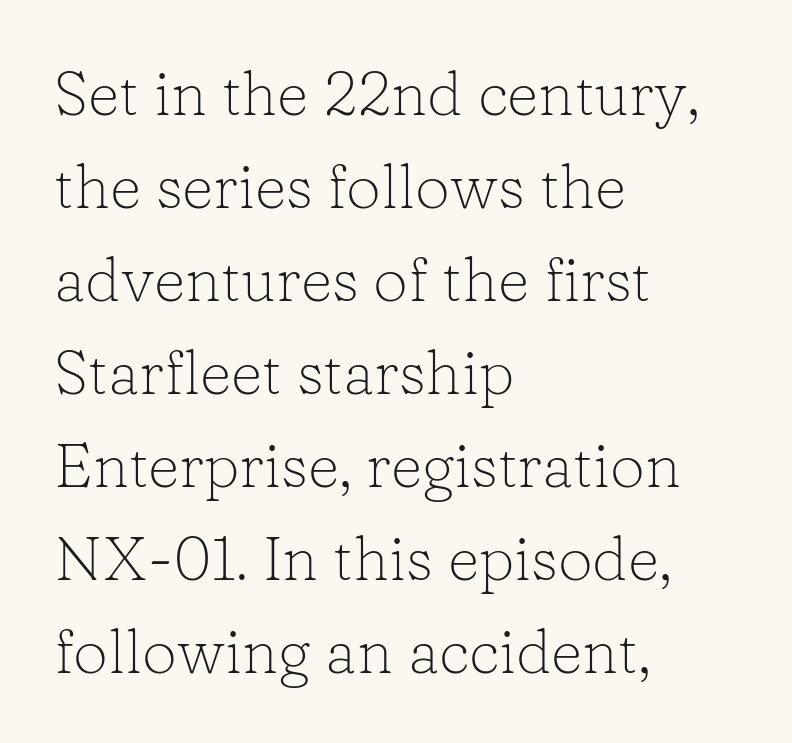
The font's upright variant was chosen for this text. The strokes carry an ordinary text weight at most. Varying glyph widths throughout — classic text-font behaviour. Nobody drew a line under any word here. The face used here is seriffed, in the tradition of book romans.
